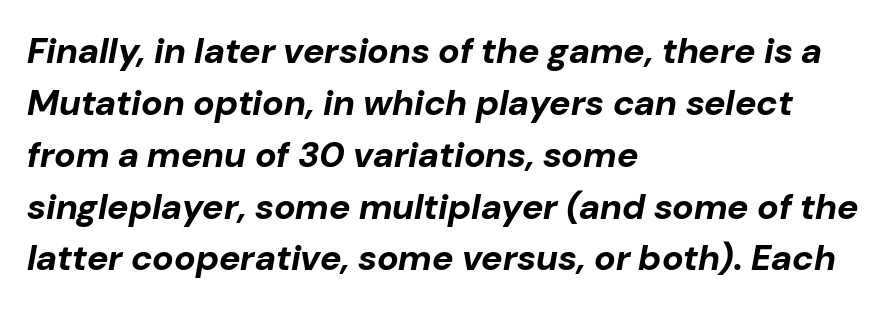
Q: Is the text bold? A: Yes.
Q: Is the text italic (slanted)? A: Yes, it leans right by about 10 degrees.
Q: Is the text underlined? A: No.
Q: How is the paragraph aligned? A: Left-aligned.
Q: Is the spacing between letters normal or unusually wide? A: Normal.
Q: Is the spacing between lines tight, normal or loose? A: Normal.
Q: Width (condensed, normal, or wide)? A: Normal.
Q: Stroke contrast? A: Low.
Q: x-height? A: Medium.
Q: Monospaced? A: No.
